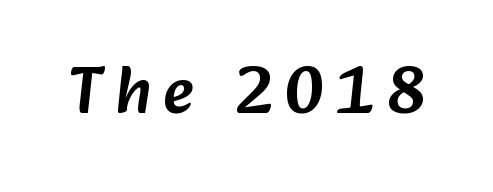
Check where the strokes stop: nothing finishes them off — pure sans. A bare baseline throughout the passage. Character widths vary here, with narrow letters taking less room than wide ones.
